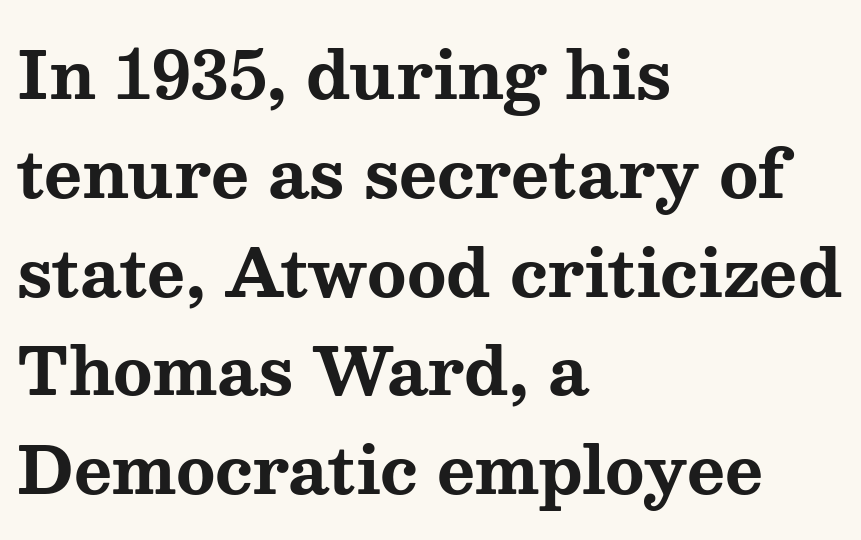
The image shows 65 px bold, wide serif type, upright; set left-aligned, normal line spacing (1.52x), normal letter spacing, not underlined; medium stroke contrast and a medium x-height.
